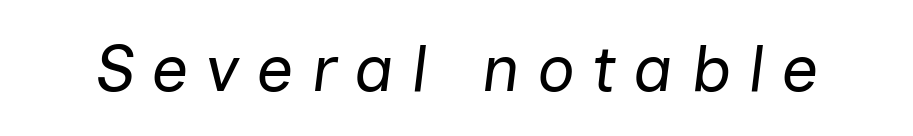
Compared with typical body copy, the letter spacing here is much looser. Check under the words: just untouched page. The font sits on the lighter half of the weight spectrum, regular included. The face used here is proportionally spaced, like ordinary book or web type. This sample uses an oblique cut, with every glyph tilted off the vertical.
